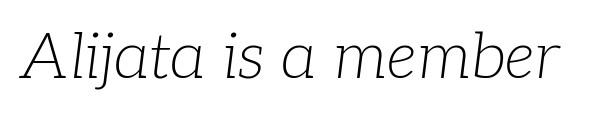
Q: Is the text bold? A: No.
Q: Is the text italic (slanted)? A: Yes, it leans right by about 7 degrees.
Q: Is the typeface a serif or a sans-serif typeface? A: Serif.
Q: Is the text underlined? A: No.
Q: Is the spacing between letters normal or unusually wide? A: Normal.
Q: Width (condensed, normal, or wide)? A: Normal.
Q: Stroke contrast? A: Low.
Q: x-height? A: Medium.
Q: Monospaced? A: No.
